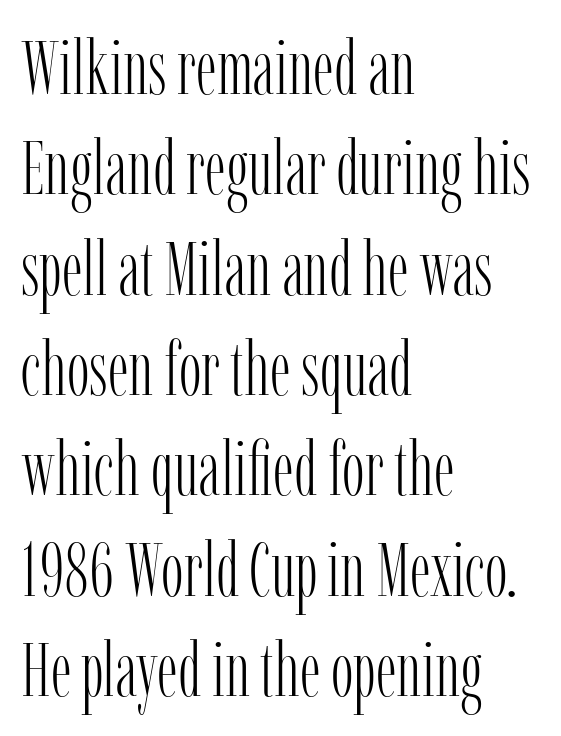
The image shows 76 px light, condensed serif type, upright; set left-aligned, normal line spacing (1.32x), normal letter spacing, not underlined; low stroke contrast and a medium x-height.
